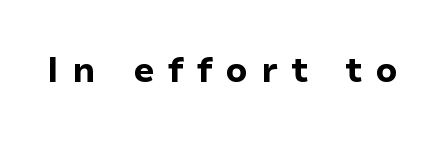
Plenty of ink on the page — the face is bold. Ordinary non-slanted type is in use. Check where the strokes stop: nothing finishes them off — pure sans. Varying glyph widths throughout — classic text-font behaviour.
